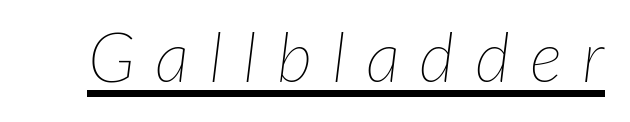
Slant detected: the letters are inclined. Is this a fixed-width face? No — the glyphs have proportional, varying widths. Somebody hit Ctrl+U on this one — the words are underlined. Look at the tracking — it's clearly loosened, letters drifting apart.
